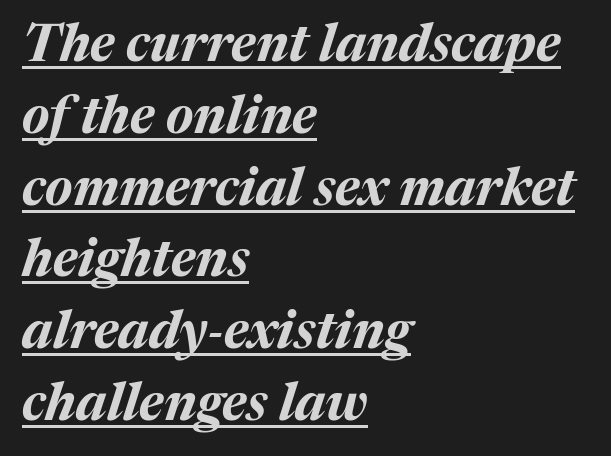
{"italic": "yes", "lean": "right", "slant_degrees": 17, "bold": "yes", "weight": "bold", "width": "normal", "stroke_contrast": "medium", "x_height": "medium", "monospaced": "no", "underline": "yes", "align": "left", "line_spacing": "normal", "line_spacing_ratio": 1.38, "letter_spacing": "normal", "letter_spacing_em": 0.0, "glyph_px": 52}
